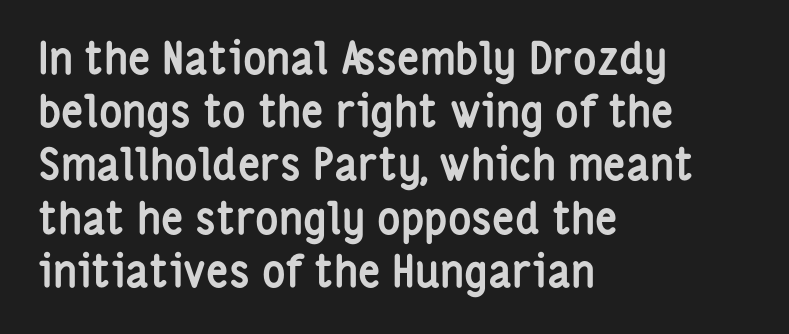
{"serif": "no", "italic": "no", "bold": "yes", "weight": "semibold", "width": "condensed", "stroke_contrast": "low", "x_height": "medium", "monospaced": "no", "underline": "no", "align": "left", "line_spacing_ratio": 1.21, "letter_spacing": "normal", "letter_spacing_em": 0.0, "glyph_px": 44}
